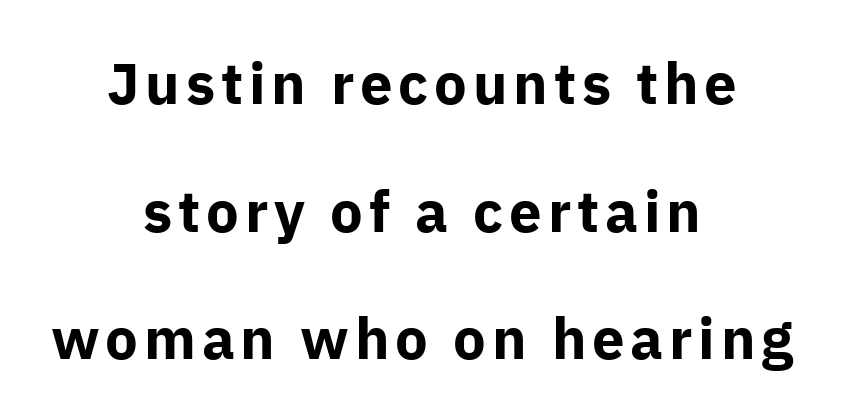
Q: Is the text bold? A: Yes.
Q: Is the text italic (slanted)? A: No, it is upright.
Q: Is the typeface a serif or a sans-serif typeface? A: Sans-serif.
Q: Is the text underlined? A: No.
Q: How is the paragraph aligned? A: Centered.
Q: Is the spacing between lines tight, normal or loose? A: Loose.
Q: Width (condensed, normal, or wide)? A: Normal.
Q: Stroke contrast? A: Low.
Q: x-height? A: Medium.
Q: Monospaced? A: No.
